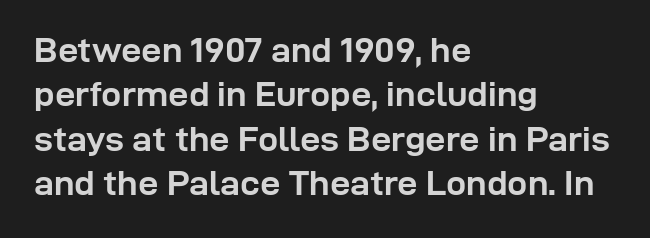
Unmarked baselines from the first word to the last. The type is set solid horizontally, with unmodified tracking. The rendering anchors every line to the left-hand side. Each letter's strokes conclude bluntly, with no projecting serifs. The letters are bold, with thick, heavy strokes. When letters stand straight like this, we call the style roman or upright.
